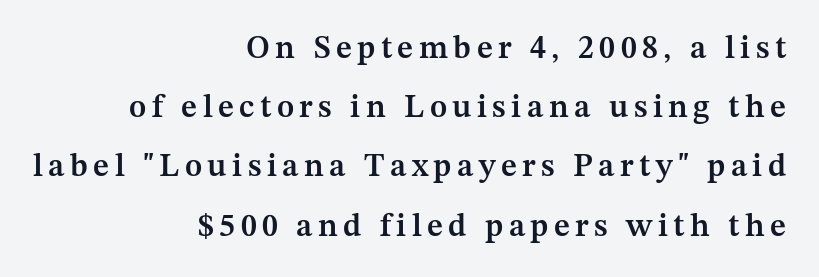
{"serif": "yes", "italic": "no", "bold": "semi", "weight": "semibold", "width": "normal", "stroke_contrast": "medium", "x_height": "medium", "monospaced": "no", "underline": "no", "align": "right", "line_spacing_ratio": 1.85, "glyph_px": 32}
